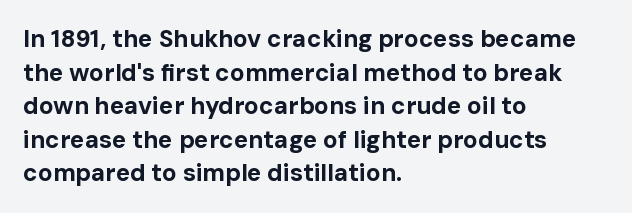
{"italic": "no", "bold": "yes", "underline": "no", "align": "left", "line_spacing": "normal", "line_spacing_ratio": 1.4, "letter_spacing": "normal", "letter_spacing_em": 0.0, "glyph_px": 24}
